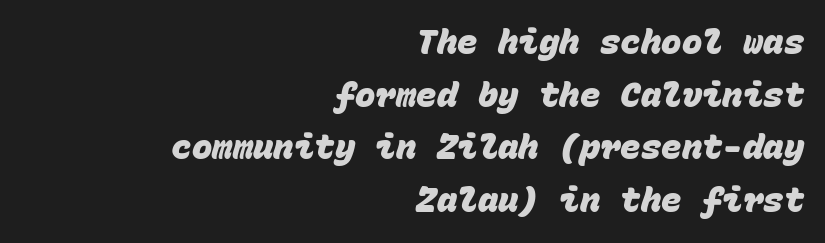
Q: Is the text bold? A: Yes.
Q: Is the typeface a serif or a sans-serif typeface? A: Sans-serif.
Q: Is the text underlined? A: No.
Q: How is the paragraph aligned? A: Right-aligned.
Q: Is the spacing between letters normal or unusually wide? A: Normal.
Q: Is the spacing between lines tight, normal or loose? A: Normal.
Q: Width (condensed, normal, or wide)? A: Normal.
Q: Stroke contrast? A: Low.
Q: x-height? A: Large.
Q: Monospaced? A: Yes.
